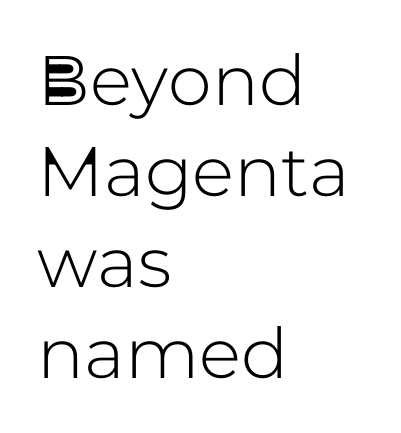
{"serif": "no", "italic": "no", "width": "normal", "stroke_contrast": "low", "x_height": "medium", "monospaced": "no", "underline": "no", "align": "left", "line_spacing": "normal", "line_spacing_ratio": 1.3, "letter_spacing": "normal", "letter_spacing_em": 0.0, "glyph_px": 70}
